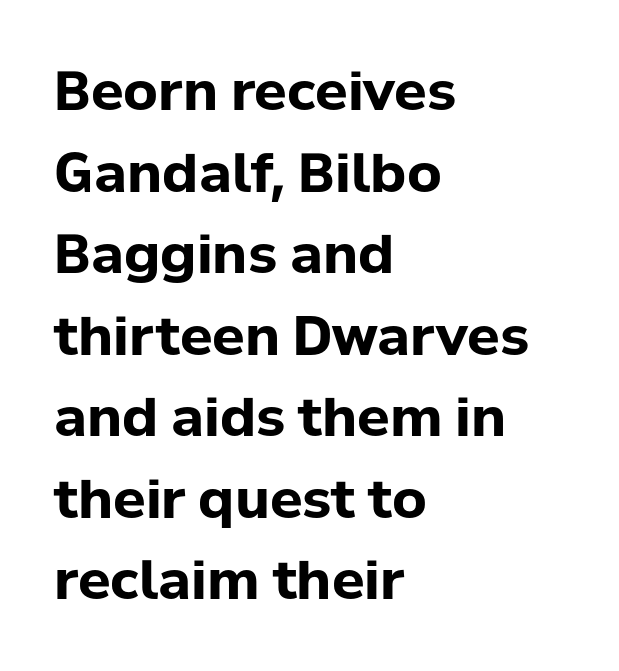
Q: Is the text bold? A: Yes.
Q: Is the text italic (slanted)? A: No, it is upright.
Q: Is the typeface a serif or a sans-serif typeface? A: Sans-serif.
Q: Is the text underlined? A: No.
Q: How is the paragraph aligned? A: Left-aligned.
Q: Is the spacing between letters normal or unusually wide? A: Normal.
Q: Is the spacing between lines tight, normal or loose? A: Normal.
Q: Width (condensed, normal, or wide)? A: Normal.
Q: Stroke contrast? A: Low.
Q: x-height? A: Medium.
Q: Monospaced? A: No.
